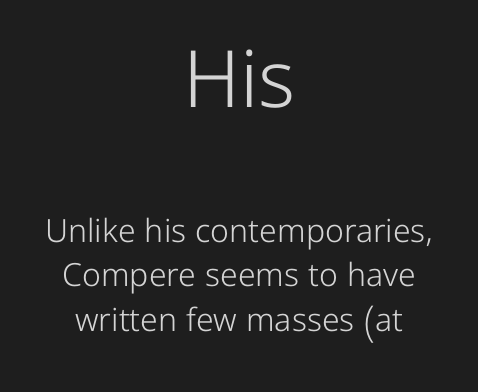
{"serif": "no", "italic": "no", "bold": "no", "weight": "light", "width": "normal", "stroke_contrast": "low", "x_height": "medium", "monospaced": "no", "underline": "no", "align": "center", "line_spacing": "normal", "line_spacing_ratio": 1.39, "letter_spacing": "normal", "letter_spacing_em": 0.0, "larger_block": "first", "size_ratio": 2.47, "glyph_px": 79}
